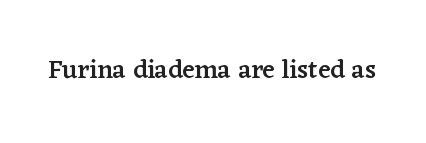
Ascenders rise straight up at ninety degrees. The typesetting leans somewhat heavy: a semibold. Observe the ordinary spacing: letters are neighbours, not strangers. Only glyphs here, with clear space below each row.
